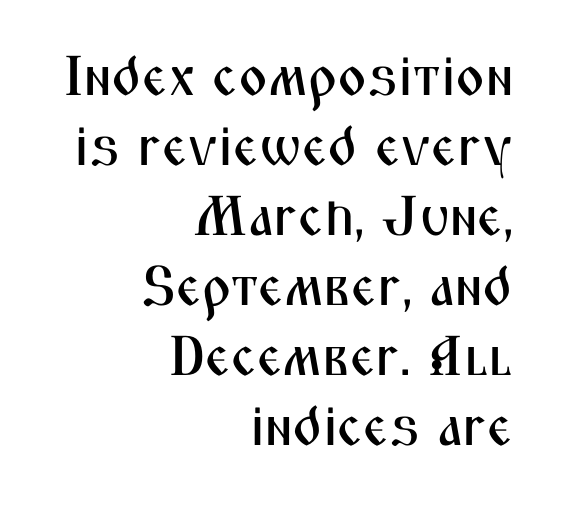
The image shows 56 px condensed sans-serif type, upright; set right-aligned, normal line spacing (1.25x), normal letter spacing, not underlined; medium stroke contrast and a medium x-height.
